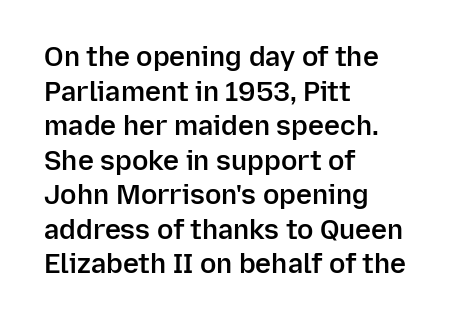
Set as a demibold, roughly 600 on the weight scale. The rendering anchors every line to the left-hand side. Tracking here is standard; glyphs follow each other at the usual distance. In terms of posture, this sample is upright. Each row of text sits above clean, open space.
